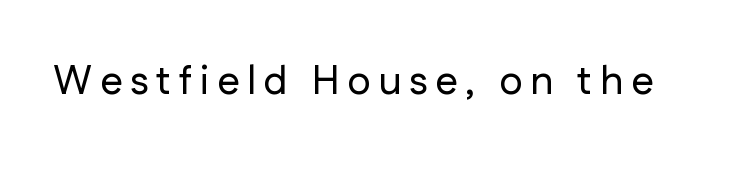
Ordinary non-slanted type is in use. Descender tails drop into unmarked territory. A typesetter would call this proportional, since set widths differ per character. Grotesque or geometric, the face here clearly has no serifs.
